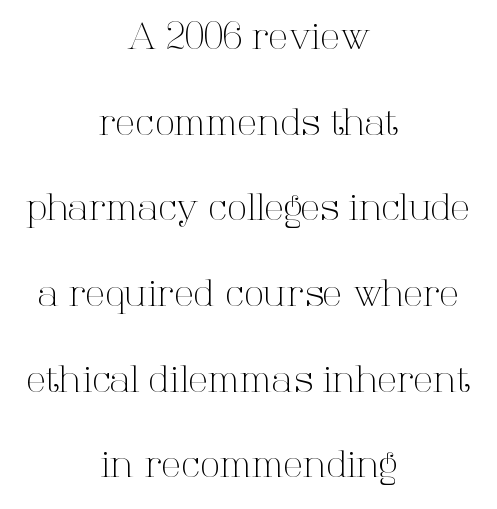
The image shows 36 px light serif type, upright; set centered, loose line spacing (2.38x), normal letter spacing, not underlined; high stroke contrast and a medium x-height.
